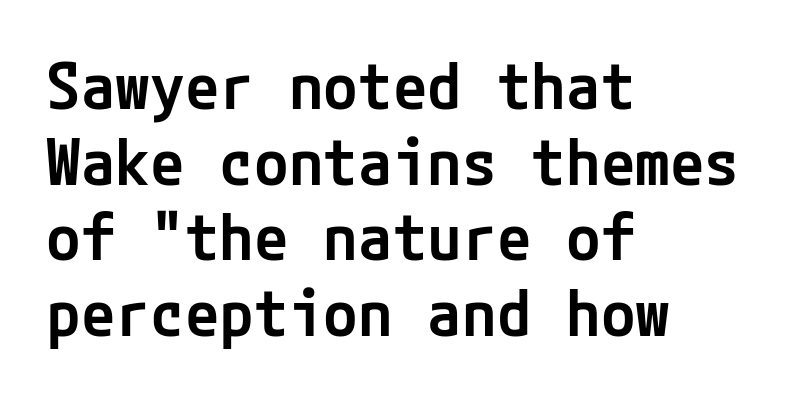
The image shows 63 px semibold sans-serif type, upright; set left-aligned, line spacing 1.2x, normal letter spacing, not underlined; low stroke contrast and a medium x-height.
